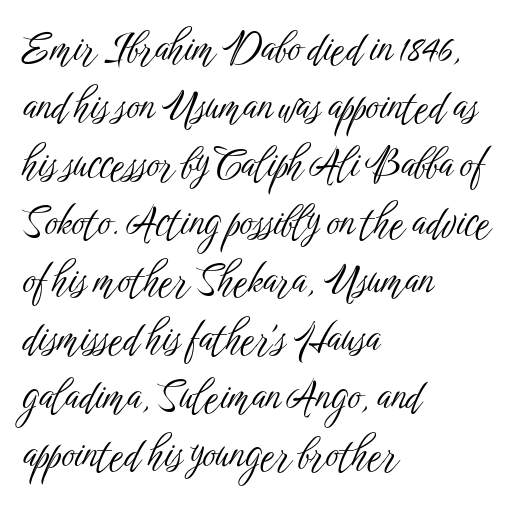
The image shows 40 px light, condensed sans-serif type; set left-aligned, normal line spacing (1.45x), normal letter spacing, not underlined; low stroke contrast and a medium x-height.
